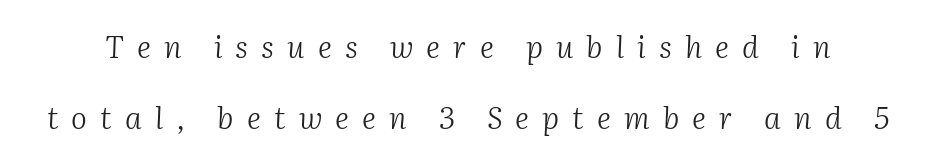
{"serif": "yes", "italic": "yes", "lean": "right", "slant_degrees": 2, "bold": "no", "weight": "light", "width": "normal", "stroke_contrast": "medium", "x_height": "medium", "monospaced": "no", "underline": "no", "line_spacing": "loose", "line_spacing_ratio": 2.38, "letter_spacing": "wide", "letter_spacing_em": 0.44, "glyph_px": 30}
